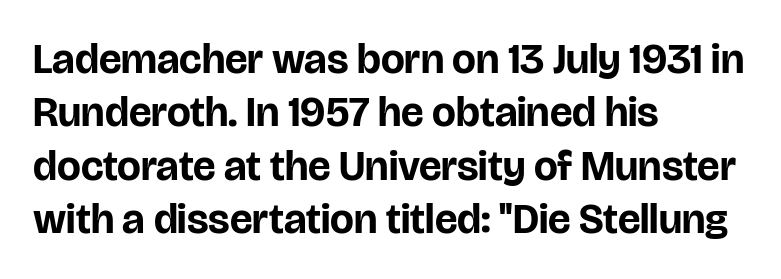
{"serif": "no", "italic": "no", "bold": "yes", "weight": "bold", "width": "normal", "stroke_contrast": "low", "x_height": "large", "monospaced": "no", "underline": "no", "align": "left", "line_spacing": "normal", "line_spacing_ratio": 1.27, "letter_spacing": "normal", "letter_spacing_em": 0.0, "glyph_px": 42}
